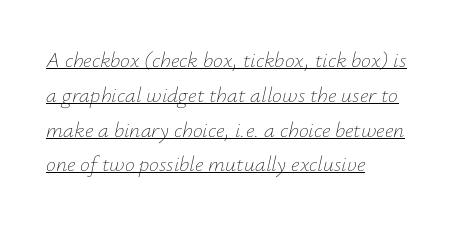
Q: Is the text bold? A: No.
Q: Is the text italic (slanted)? A: Yes, it leans right by about 12 degrees.
Q: Is the text underlined? A: Yes.
Q: How is the paragraph aligned? A: Left-aligned.
Q: Is the spacing between letters normal or unusually wide? A: Normal.
Q: Is the spacing between lines tight, normal or loose? A: Normal.
